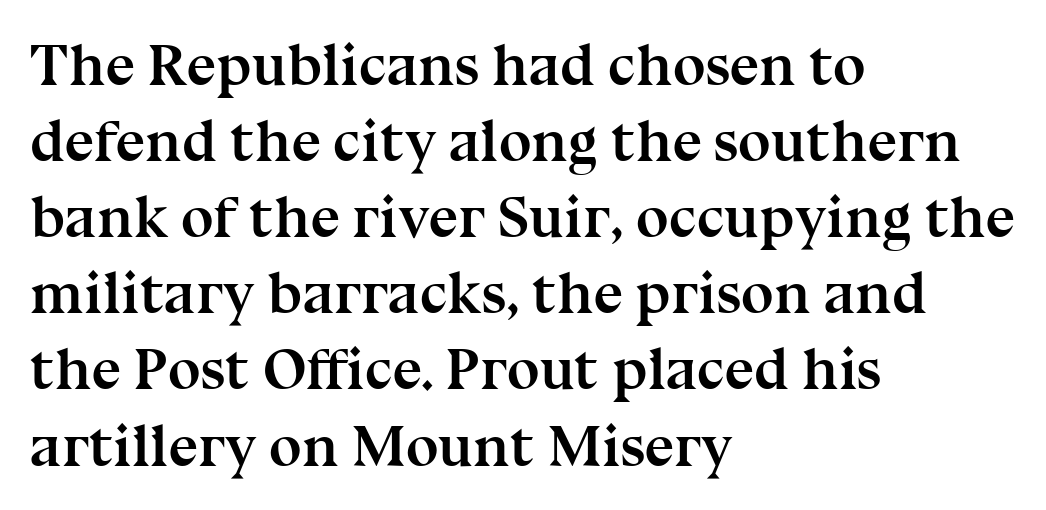
{"serif": "yes", "italic": "no", "bold": "yes", "weight": "semibold", "width": "normal", "stroke_contrast": "medium", "x_height": "medium", "monospaced": "no", "underline": "no", "align": "left", "line_spacing": "normal", "line_spacing_ratio": 1.29, "letter_spacing": "normal", "letter_spacing_em": 0.0, "glyph_px": 59}
